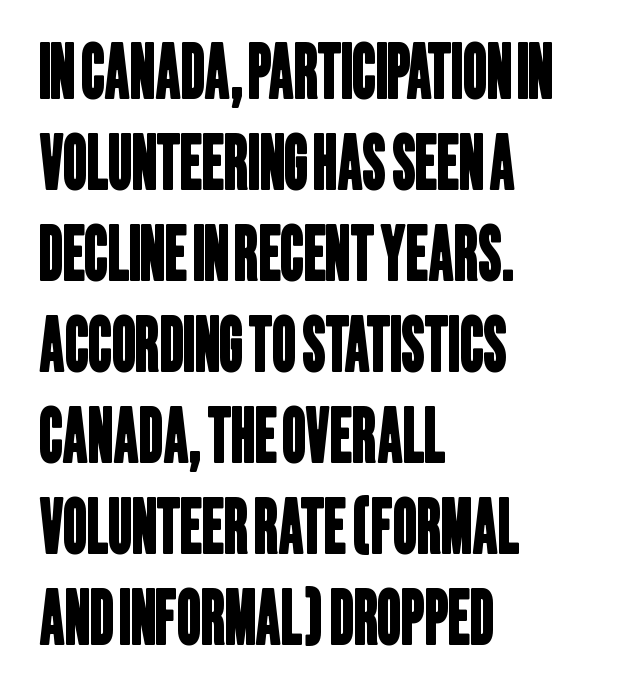
Typeset ragged right — the left edge is the straight one. Observe the ordinary spacing: letters are neighbours, not strangers. The characters display no serif detailing; their extremities are plain. Type without underlining.
